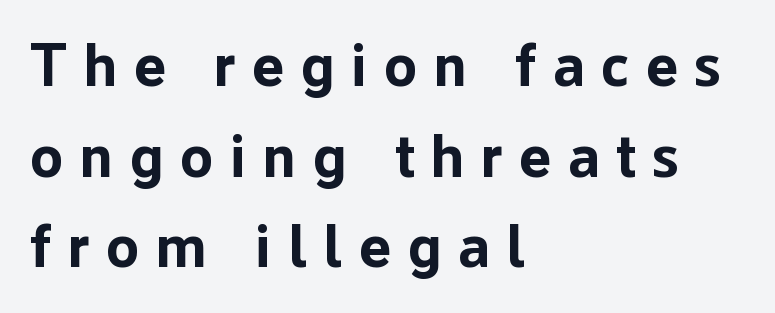
Q: Is the text bold? A: Yes.
Q: Is the text italic (slanted)? A: No, it is upright.
Q: Is the typeface a serif or a sans-serif typeface? A: Sans-serif.
Q: Is the text underlined? A: No.
Q: How is the paragraph aligned? A: Left-aligned.
Q: Is the spacing between letters normal or unusually wide? A: Unusually wide.
Q: Is the spacing between lines tight, normal or loose? A: Normal.
Q: Width (condensed, normal, or wide)? A: Normal.
Q: Stroke contrast? A: Low.
Q: x-height? A: Medium.
Q: Monospaced? A: No.
